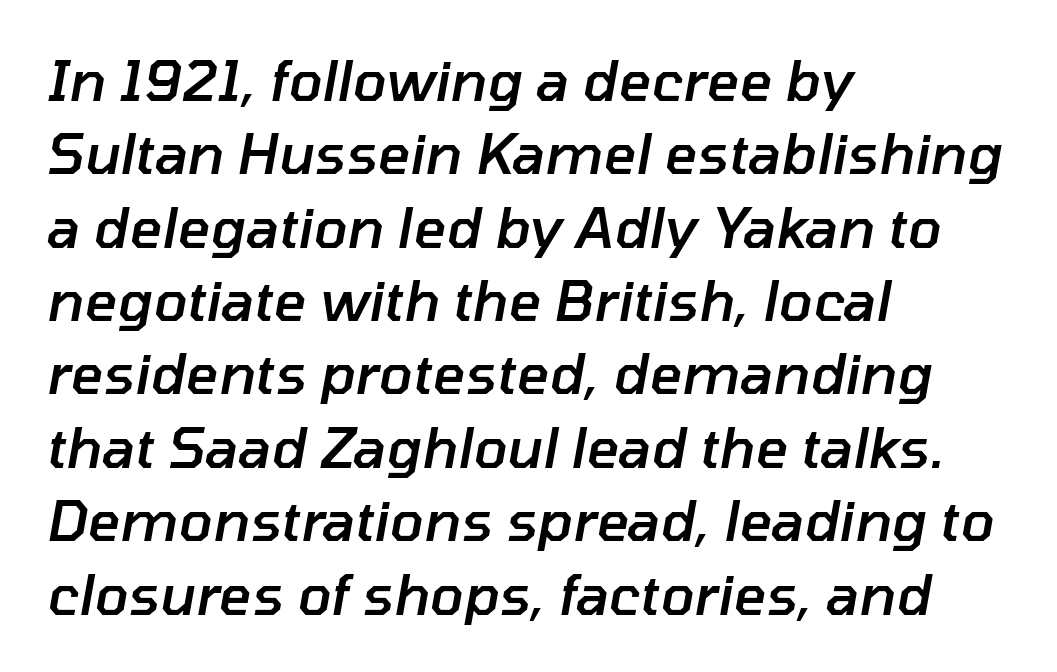
{"italic": "yes", "lean": "right", "slant_degrees": 10, "bold": "semi", "weight": "semibold", "width": "normal", "stroke_contrast": "low", "x_height": "medium", "monospaced": "no", "underline": "no", "align": "left", "line_spacing": "normal", "line_spacing_ratio": 1.31, "letter_spacing": "normal", "letter_spacing_em": 0.0, "glyph_px": 56}
